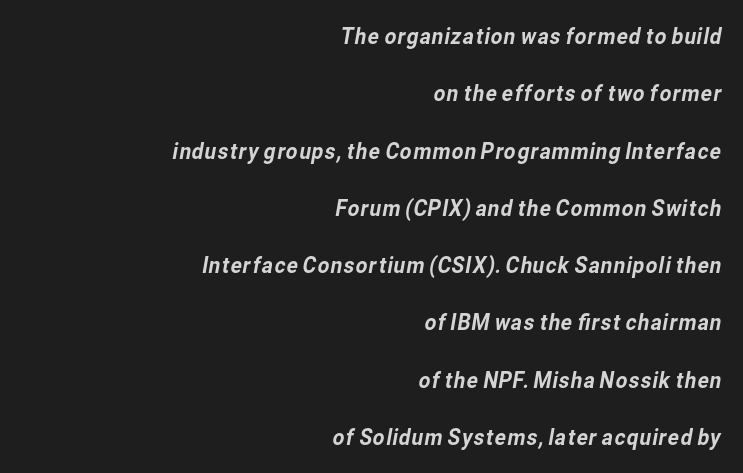
Q: Is the text underlined? A: No.
Q: How is the paragraph aligned? A: Right-aligned.
Q: Is the spacing between letters normal or unusually wide? A: Normal.
Q: Is the spacing between lines tight, normal or loose? A: Loose.
